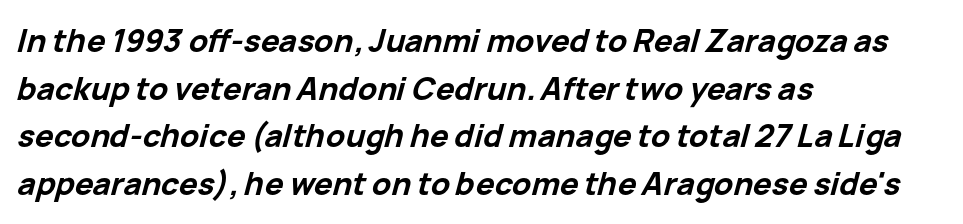
Heavy-handed strokes throughout: this text is bold. The paragraph shown leans on its left margin. The rendering uses a moderate line-height, typical for paragraphs. Varying glyph widths throughout — classic text-font behaviour.
